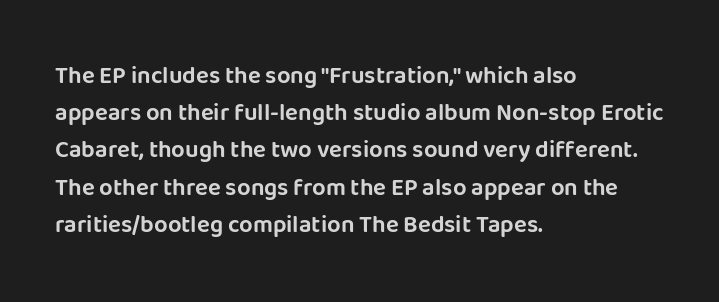
The image shows 24 px text type, upright; set left-aligned, normal line spacing (1.55x), normal letter spacing, not underlined.
